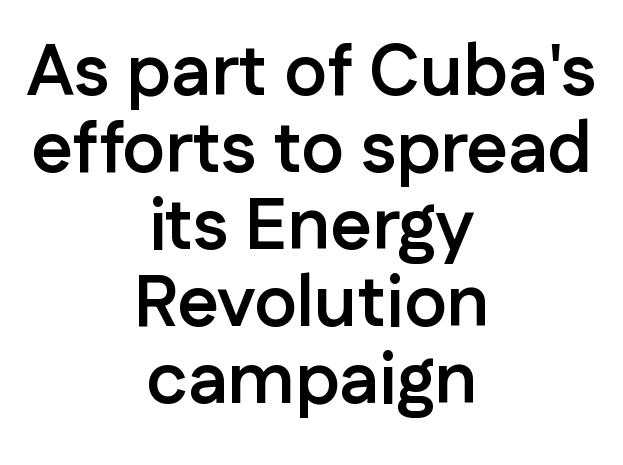
Q: Is the text bold? A: Yes.
Q: Is the text italic (slanted)? A: No, it is upright.
Q: Is the typeface a serif or a sans-serif typeface? A: Sans-serif.
Q: Is the text underlined? A: No.
Q: How is the paragraph aligned? A: Centered.
Q: Is the spacing between letters normal or unusually wide? A: Normal.
Q: Is the spacing between lines tight, normal or loose? A: Tight.
Q: Width (condensed, normal, or wide)? A: Normal.
Q: Stroke contrast? A: Low.
Q: x-height? A: Medium.
Q: Monospaced? A: No.
